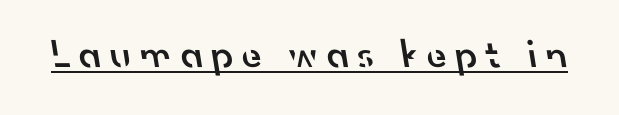
{"serif": "no", "bold": "semi", "weight": "semibold", "width": "normal", "stroke_contrast": "low", "x_height": "small", "monospaced": "no", "underline": "yes", "letter_spacing": "wide", "letter_spacing_em": 0.21, "glyph_px": 41}
